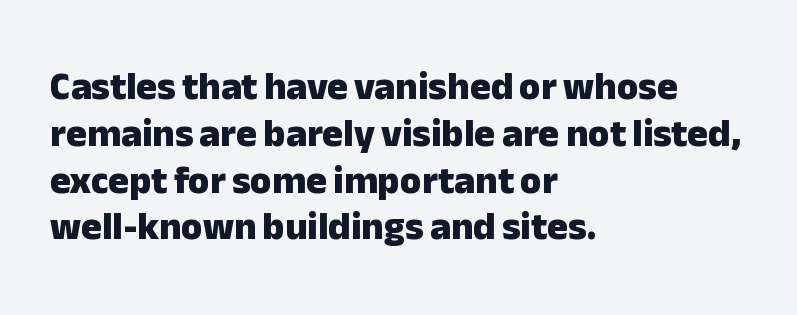
Words appear dense and cohesive because spacing is normal. The gap between lines stays unmarked. A student would call this left alignment; a typographer would say flush left, rag right. Note: no serifs on the glyphs.
